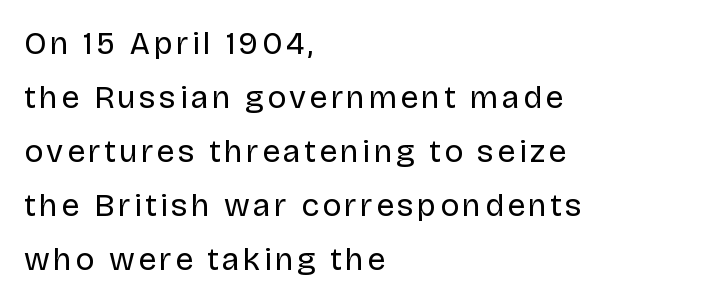
The image shows 32 px regular-weight sans-serif type, upright; set left-aligned, normal line spacing (1.69x), not underlined; low stroke contrast and a large x-height.
